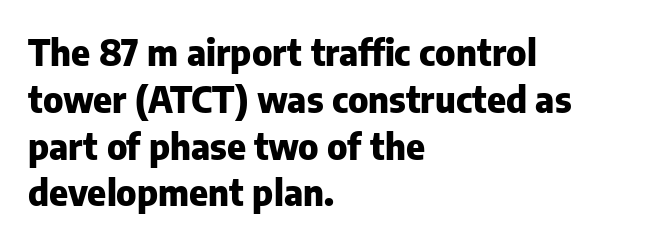
Font category for this specimen: sans-serif. These lines are rendered in a variable-pitch font. Notice how thick the strokes are: this is what a full bold looks like. How are the letters spaced? Ordinarily, with no added tracking. Line starts are locked; line ends wander.
